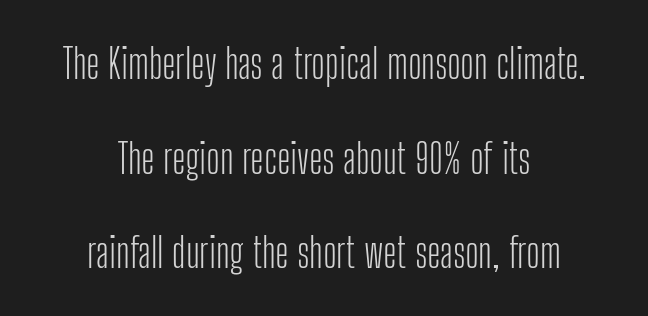
Unbolded letterforms with no extra heft. Only glyphs here, with clear space below each row. Serif or sans? Sans — the stroke terminals are bare. Does the lettering tilt? It doesn't — this is upright. Students, observe: this is what heavily led, spacious text looks like.
